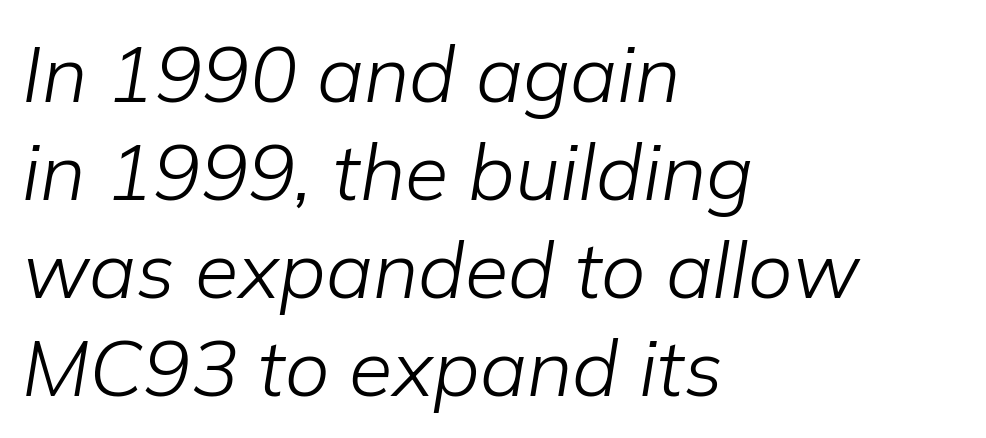
The face used here is proportionally spaced, like ordinary book or web type. The characters are drawn with everyday or finer stroke widths. The zone under the glyphs is completely vacant. The typography opts for an oblique posture over an upright one.
